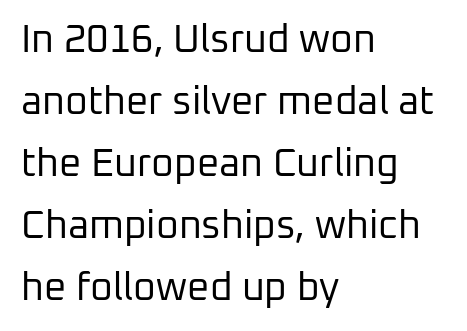
The face used here is a sans, in the tradition of grotesques and geometrics. If you measured baseline to baseline, you'd find a middling distance. Is the letter spacing exaggerated? No — it looks like the ordinary default. The font's upright variant was chosen for this text. Teacher's note: observe the even left margin — that is flush-left alignment. Weight: regular or lighter.
